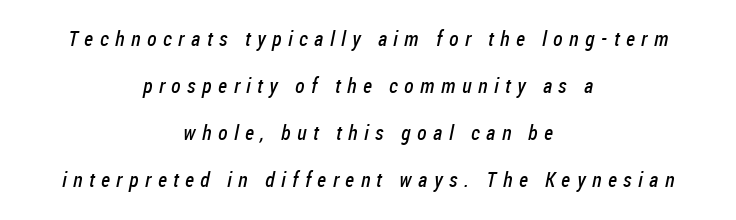
The strip under each line holds only bare page. If you folded the block vertically in half, each line would mirror itself in length. What's the leading like? Stretched, with rows far apart. Stroke thickness stays within the range of a standard reading face or lighter. Spacing between characters has been opened up far beyond the box default.
